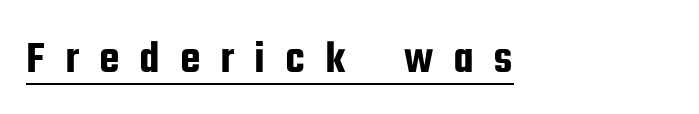
Q: Is the text italic (slanted)? A: No, it is upright.
Q: Is the typeface a serif or a sans-serif typeface? A: Sans-serif.
Q: Is the text underlined? A: Yes.
Q: Is the spacing between letters normal or unusually wide? A: Unusually wide.
Q: Width (condensed, normal, or wide)? A: Condensed.
Q: Stroke contrast? A: Low.
Q: x-height? A: Medium.
Q: Monospaced? A: No.
